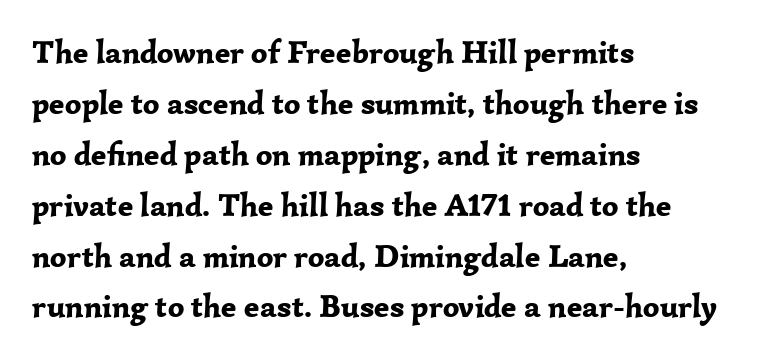
The image shows 32 px bold serif type, upright; set left-aligned, normal line spacing (1.59x), normal letter spacing, not underlined; low stroke contrast and a medium x-height.
